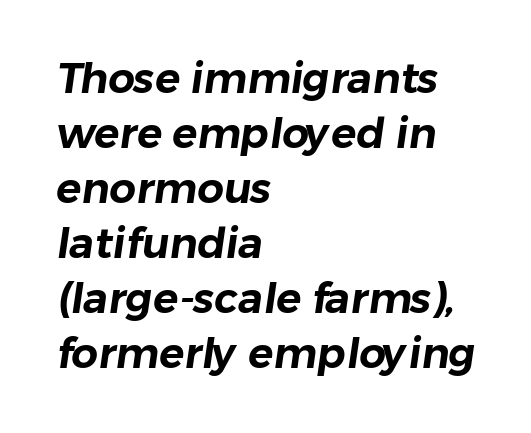
The image shows 42 px sans-serif type; set left-aligned, normal line spacing (1.31x), normal letter spacing, not underlined; low stroke contrast and a medium x-height.
